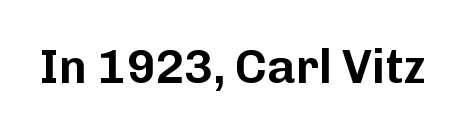
{"serif": "no", "italic": "no", "width": "normal", "stroke_contrast": "low", "x_height": "medium", "monospaced": "no", "underline": "no", "letter_spacing": "normal", "letter_spacing_em": 0.0, "glyph_px": 47}
